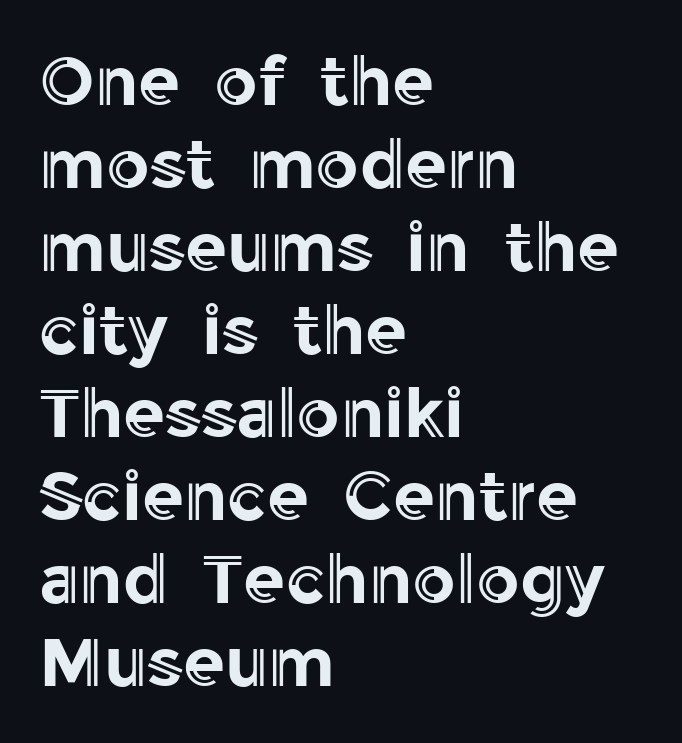
{"italic": "no", "width": "normal", "x_height": "medium", "monospaced": "no", "underline": "no", "align": "left", "line_spacing_ratio": 1.22, "letter_spacing": "normal", "letter_spacing_em": 0.0, "glyph_px": 68}
